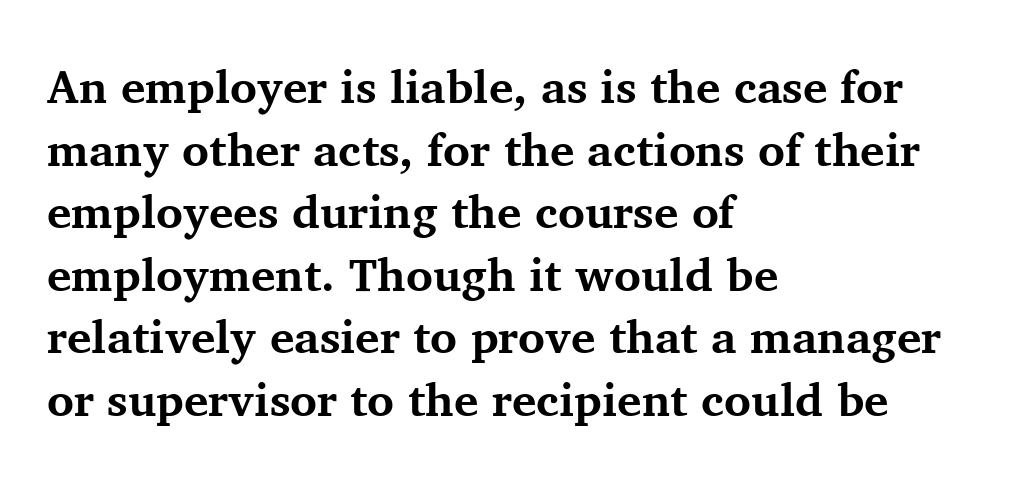
A clean baseline with only descenders dipping below it. The rendering anchors every line to the left-hand side. Thick stems and heavy bowls — unmistakably bold. Looks like regular typesetting: each glyph gets only the width it needs. In terms of posture, this sample is upright. The face used here is seriffed, in the tradition of book romans.
